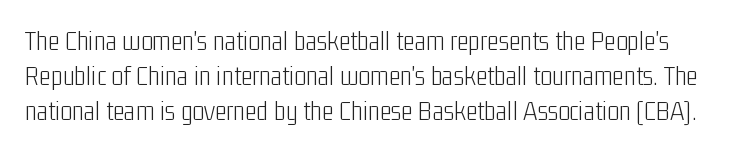
The image shows 28 px light, condensed sans-serif type, upright; set normal line spacing (1.25x), normal letter spacing, not underlined; low stroke contrast and a medium x-height.
